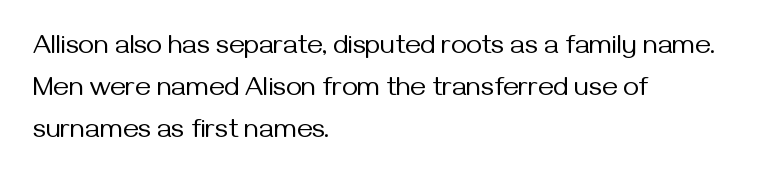
The image shows 27 px text type, upright; set left-aligned, normal line spacing (1.55x), normal letter spacing, not underlined.
